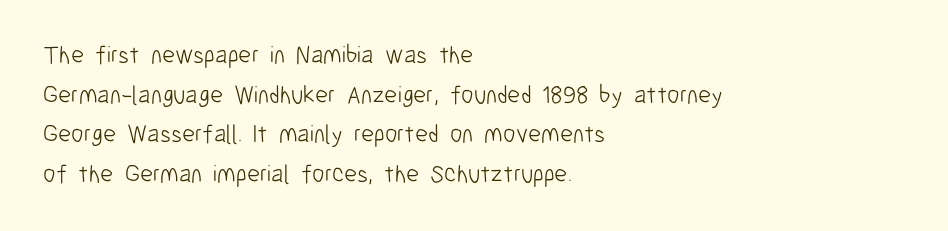
Q: Is the text bold? A: No.
Q: Is the text italic (slanted)? A: No, it is upright.
Q: Is the text underlined? A: No.
Q: How is the paragraph aligned? A: Left-aligned.
Q: Is the spacing between letters normal or unusually wide? A: Normal.
Q: Is the spacing between lines tight, normal or loose? A: Normal.
